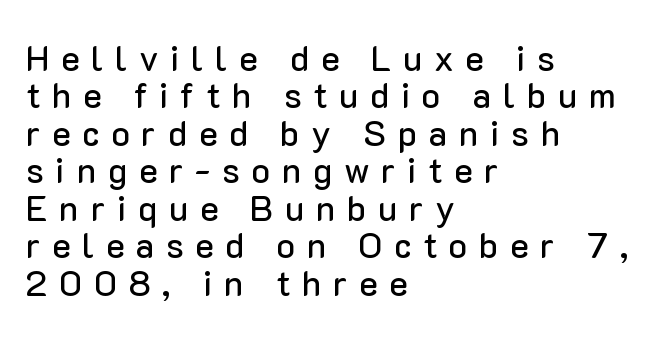
The image shows 35 px sans-serif type, upright; set left-aligned, tight line spacing (1.07x), unusually wide letter spacing (+0.33 em), not underlined; low stroke contrast and a medium x-height.
